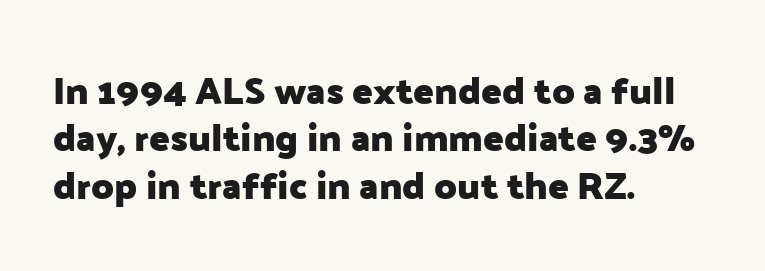
Between one letter and the next there's only the usual sliver of space. Look at the stroke-to-counter ratio: heavy, a bold. The designer left line spacing at the default. Each letter keeps its own natural width here, so spacing adapts to shape. This rendering employs a face without finishing strokes, i.e., a sans-serif.
